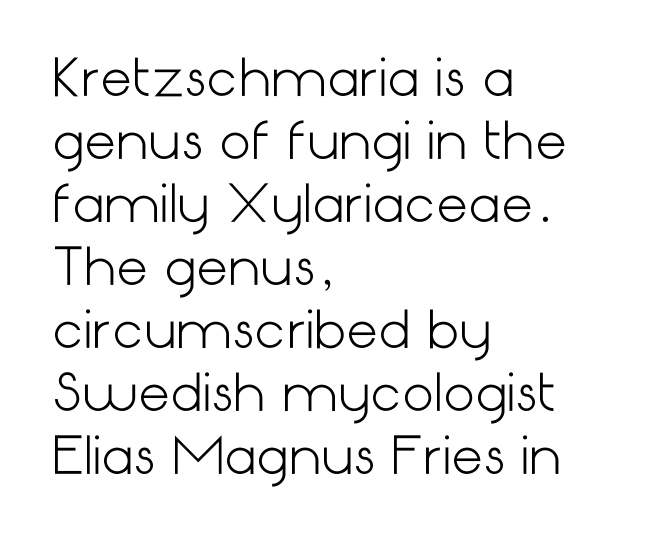
Q: Is the text bold? A: No.
Q: Is the text italic (slanted)? A: No, it is upright.
Q: Is the typeface a serif or a sans-serif typeface? A: Sans-serif.
Q: Is the text underlined? A: No.
Q: How is the paragraph aligned? A: Left-aligned.
Q: Is the spacing between letters normal or unusually wide? A: Normal.
Q: Is the spacing between lines tight, normal or loose? A: Normal.
Q: Width (condensed, normal, or wide)? A: Normal.
Q: Stroke contrast? A: Low.
Q: x-height? A: Medium.
